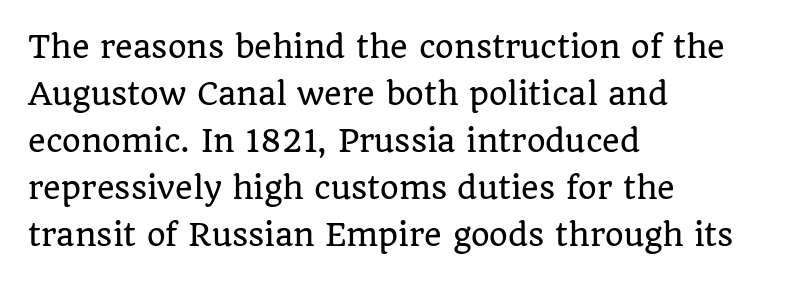
{"serif": "yes", "italic": "no", "width": "normal", "stroke_contrast": "low", "x_height": "large", "monospaced": "no", "underline": "no", "align": "left", "line_spacing": "normal", "line_spacing_ratio": 1.57, "letter_spacing": "normal", "letter_spacing_em": 0.0, "glyph_px": 30}
